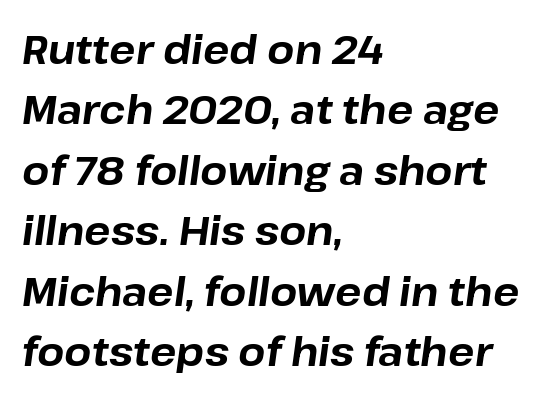
The image shows 39 px bold type, italic (leaning right); set left-aligned, normal line spacing (1.55x), normal letter spacing, not underlined; low stroke contrast and a medium x-height.
